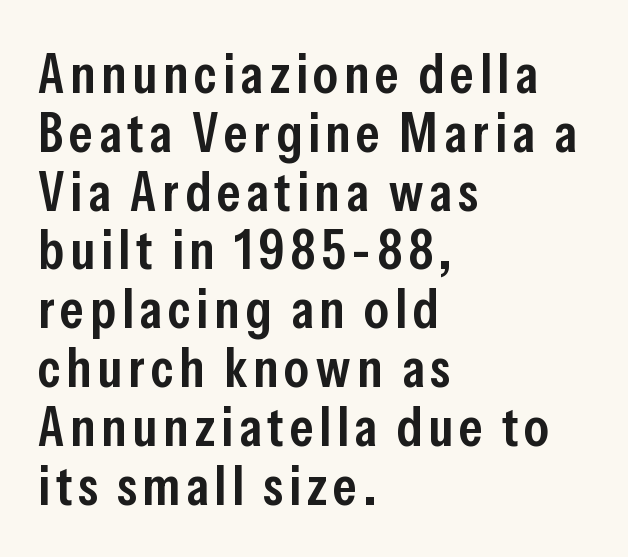
Slightly chunky letters — semibold, I'd say, not full bold. Nobody drew a line under any word here. These lines are rendered in a variable-pitch font. A classic flush-left, rag-right setting is used for this passage. The lettering stays uniformly vertical, giving the passage a roman look.
